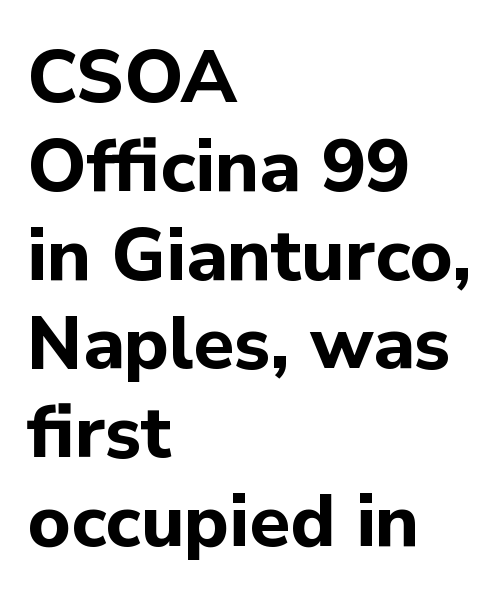
The image shows 74 px bold sans-serif type, upright; set left-aligned, line spacing 1.2x, normal letter spacing, not underlined; low stroke contrast and a medium x-height.
